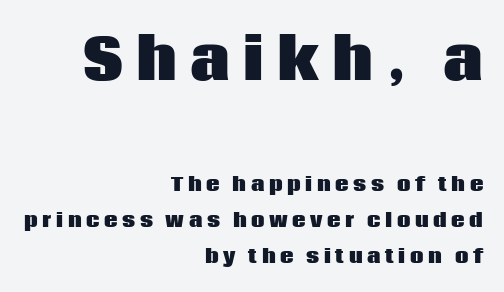
{"serif": "no", "italic": "no", "bold": "yes", "weight": "heavy", "width": "normal", "stroke_contrast": "low", "x_height": "large", "monospaced": "no", "underline": "no", "align": "right", "line_spacing_ratio": 1.88, "letter_spacing": "wide", "letter_spacing_em": 0.24, "larger_block": "first", "size_ratio": 2.95, "glyph_px": 56}
